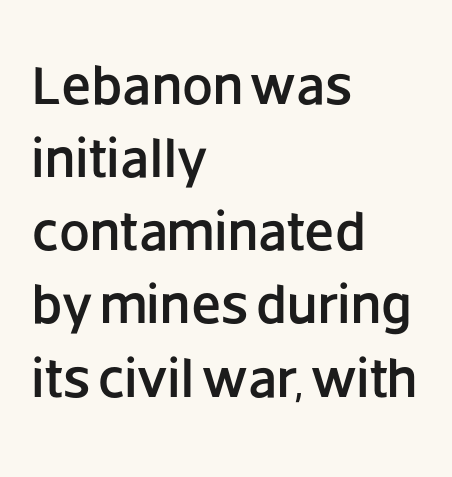
Q: Is the text italic (slanted)? A: No, it is upright.
Q: Is the typeface a serif or a sans-serif typeface? A: Sans-serif.
Q: Is the text underlined? A: No.
Q: How is the paragraph aligned? A: Left-aligned.
Q: Is the spacing between letters normal or unusually wide? A: Normal.
Q: Is the spacing between lines tight, normal or loose? A: Normal.
Q: Width (condensed, normal, or wide)? A: Normal.
Q: Stroke contrast? A: Low.
Q: x-height? A: Large.
Q: Monospaced? A: No.
